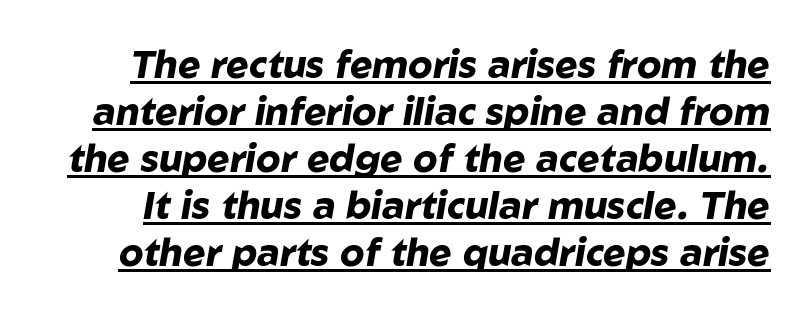
Q: Is the text bold? A: Yes.
Q: Is the text italic (slanted)? A: Yes, it leans right by about 10 degrees.
Q: Is the text underlined? A: Yes.
Q: Is the spacing between letters normal or unusually wide? A: Normal.
Q: Width (condensed, normal, or wide)? A: Normal.
Q: Stroke contrast? A: Low.
Q: x-height? A: Medium.
Q: Monospaced? A: No.
